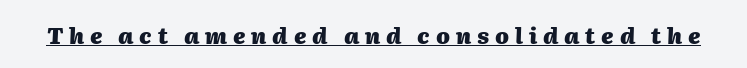
Q: Is the text bold? A: Yes.
Q: Is the text italic (slanted)? A: Yes, it leans right by about 2 degrees.
Q: Is the text underlined? A: Yes.
Q: Is the spacing between letters normal or unusually wide? A: Unusually wide.
